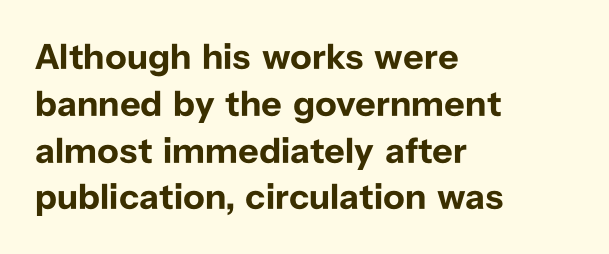
Q: Is the text bold? A: Yes.
Q: Is the text italic (slanted)? A: No, it is upright.
Q: Is the typeface a serif or a sans-serif typeface? A: Sans-serif.
Q: Is the text underlined? A: No.
Q: How is the paragraph aligned? A: Left-aligned.
Q: Is the spacing between letters normal or unusually wide? A: Normal.
Q: Is the spacing between lines tight, normal or loose? A: Normal.
Q: Width (condensed, normal, or wide)? A: Normal.
Q: Stroke contrast? A: Low.
Q: x-height? A: Medium.
Q: Monospaced? A: No.
